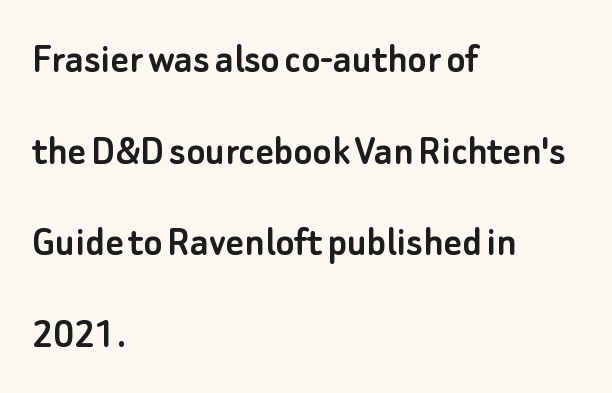
Q: Is the text italic (slanted)? A: No, it is upright.
Q: Is the typeface a serif or a sans-serif typeface? A: Sans-serif.
Q: Is the text underlined? A: No.
Q: How is the paragraph aligned? A: Left-aligned.
Q: Is the spacing between letters normal or unusually wide? A: Normal.
Q: Is the spacing between lines tight, normal or loose? A: Loose.
Q: Width (condensed, normal, or wide)? A: Normal.
Q: Stroke contrast? A: Low.
Q: x-height? A: Small.
Q: Monospaced? A: No.
